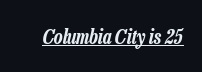
The axis of the letterforms is tilted away from vertical. This is underlined copy, the kind a proofreader might mark for attention. In terms of letterspacing, this is plain default setting.
